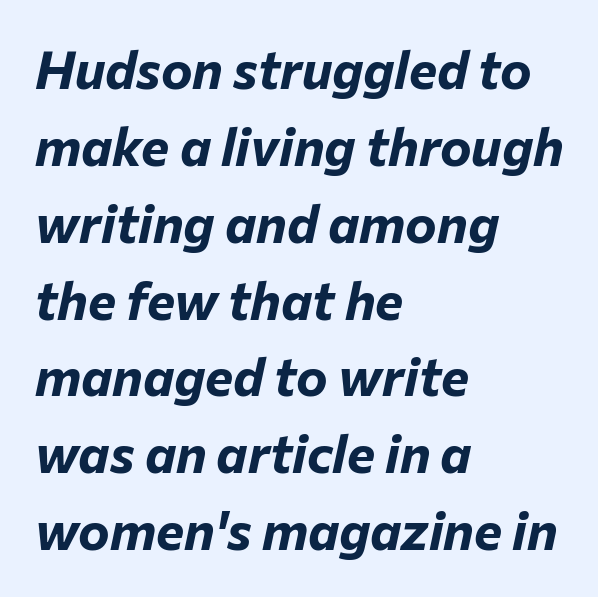
The image shows 53 px bold type, italic (leaning right); set left-aligned, normal line spacing (1.45x), normal letter spacing, not underlined; low stroke contrast and a medium x-height.
